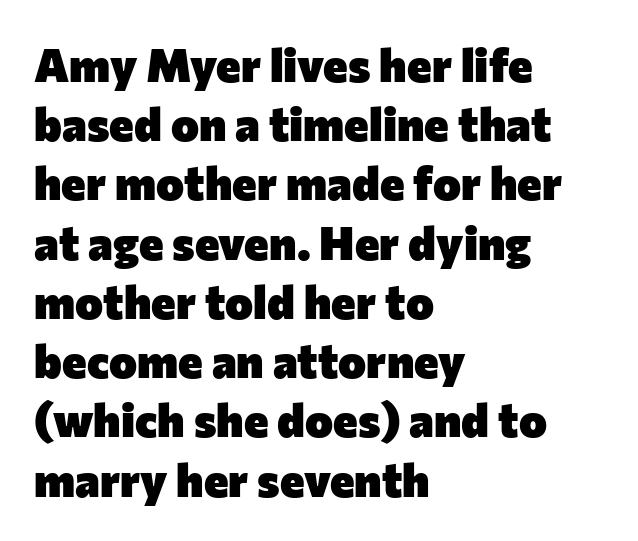
Q: Is the text bold? A: Yes.
Q: Is the text italic (slanted)? A: No, it is upright.
Q: Is the typeface a serif or a sans-serif typeface? A: Sans-serif.
Q: Is the text underlined? A: No.
Q: How is the paragraph aligned? A: Left-aligned.
Q: Is the spacing between letters normal or unusually wide? A: Normal.
Q: Is the spacing between lines tight, normal or loose? A: Normal.
Q: Width (condensed, normal, or wide)? A: Normal.
Q: Stroke contrast? A: Low.
Q: x-height? A: Medium.
Q: Monospaced? A: No.
